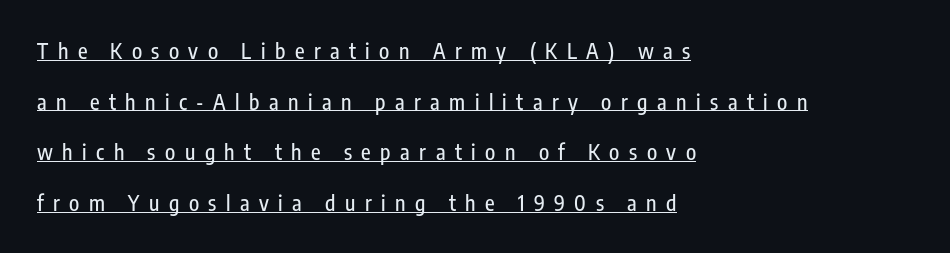
These lines stack with their left ends in a neat column. The lettering is marked with a stroke running underneath it. Between one letter and the next there's a generous, obvious gap. Unlike italic type, these characters show no tilt at all. Summary of vertical rhythm: relaxed, with wide interline spacing.
